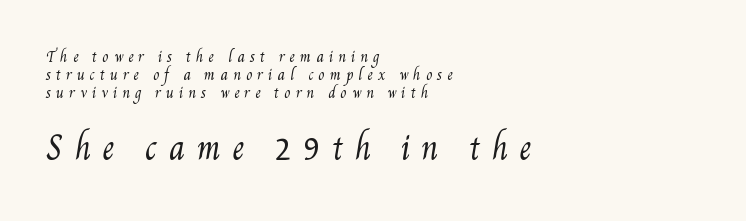
{"bold": "no", "weight": "regular", "width": "condensed", "stroke_contrast": "medium", "x_height": "small", "monospaced": "no", "underline": "no", "align": "left", "line_spacing": "normal", "line_spacing_ratio": 1.29, "letter_spacing": "wide", "letter_spacing_em": 0.36, "larger_block": "second", "size_ratio": 2.21, "glyph_px": 31}
